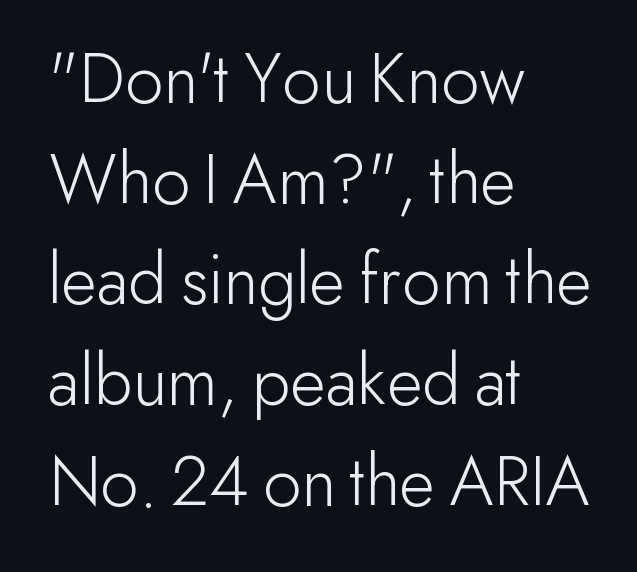
{"serif": "no", "italic": "no", "bold": "no", "weight": "light", "width": "normal", "stroke_contrast": "low", "x_height": "small", "monospaced": "no", "underline": "no", "align": "left", "line_spacing": "normal", "line_spacing_ratio": 1.36, "letter_spacing": "normal", "letter_spacing_em": 0.0, "glyph_px": 74}
